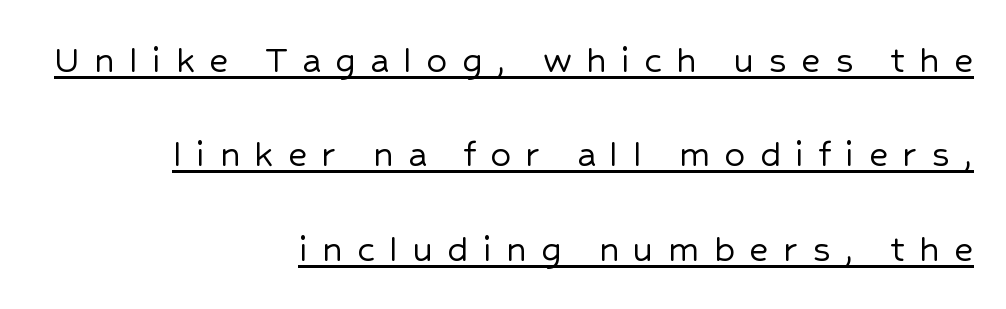
The image shows 41 px sans-serif type, upright; set right-aligned, loose line spacing (2.3x), unusually wide letter spacing (+0.35 em), underlined; low stroke contrast and a medium x-height.
